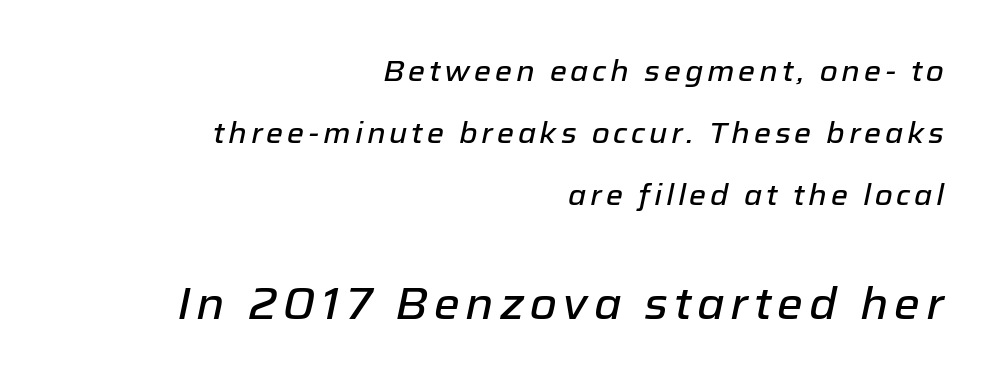
The gap between lines stays unmarked. The face used here appears at its bigger size in the lower chunk. The letters are slanted; this is an italic face. The rendering uses natural spacing where letterforms have individual widths. The lines are quadded right.
